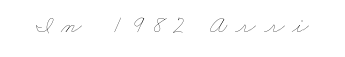
Q: Is the text bold? A: No.
Q: Is the text underlined? A: No.
Q: Is the spacing between letters normal or unusually wide? A: Unusually wide.
